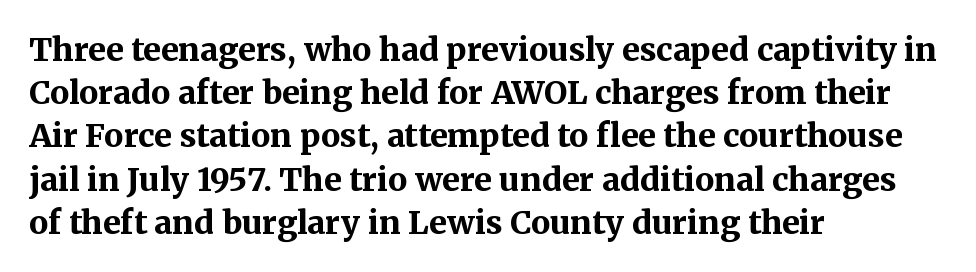
Students, note that the glyphs here touch the page at normal intervals. Looks like regular typesetting: each glyph gets only the width it needs. The rendering anchors every line to the left-hand side. Type without underlining. These lines carry a lot of weight — the face is fully bold.
